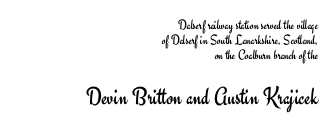
Here the glyphs are tracked normally, forming tight word shapes. Typeset ragged left — the right edge is the straight one. The zone under the glyphs is completely vacant. The designer gave the closing block more size than the opening block.
